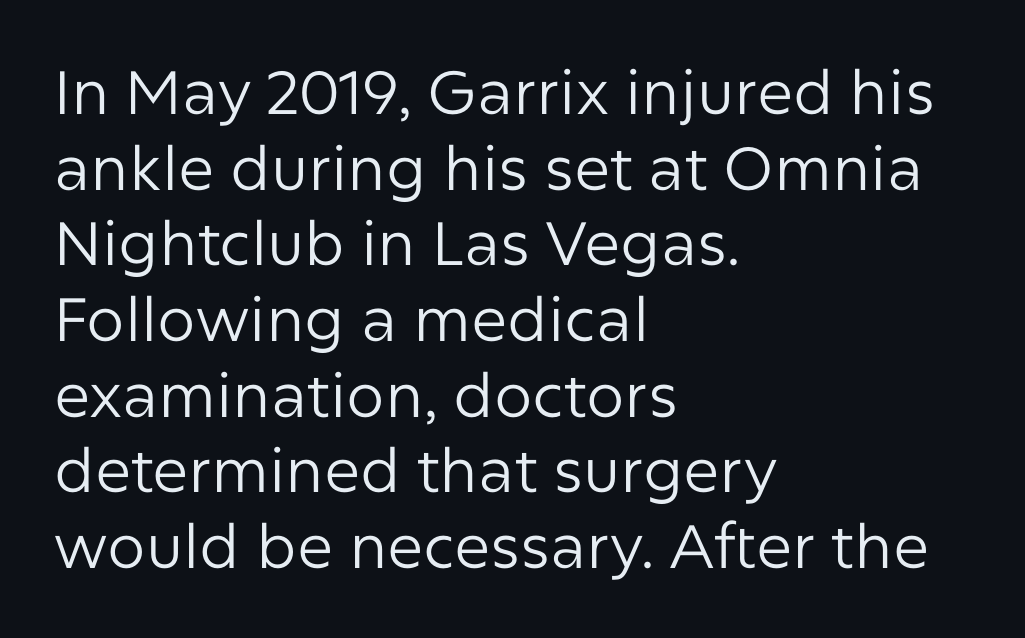
This sample uses a sans-serif face. Summary of weight: not heavy and not bold. The typography opts for an upright posture over an oblique one. Short note: letters normally spaced. In CSS terms this would be text-align: left. The area under the type is left untouched.
